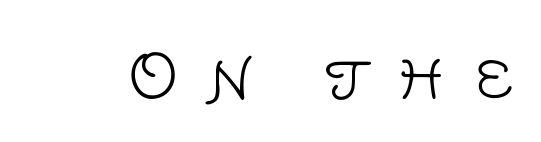
The image shows 60 px light sans-serif type; set unusually wide letter spacing (+0.48 em), not underlined; low stroke contrast and a large x-height.
